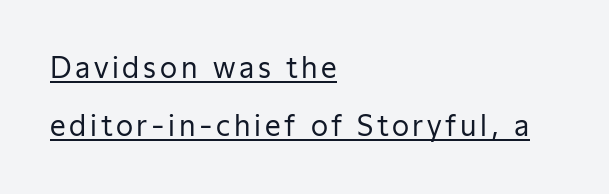
Q: Is the text bold? A: No.
Q: Is the text italic (slanted)? A: No, it is upright.
Q: Is the typeface a serif or a sans-serif typeface? A: Sans-serif.
Q: Is the text underlined? A: Yes.
Q: How is the paragraph aligned? A: Left-aligned.
Q: Is the spacing between lines tight, normal or loose? A: Loose.
Q: Width (condensed, normal, or wide)? A: Normal.
Q: Stroke contrast? A: Low.
Q: x-height? A: Medium.
Q: Monospaced? A: No.
